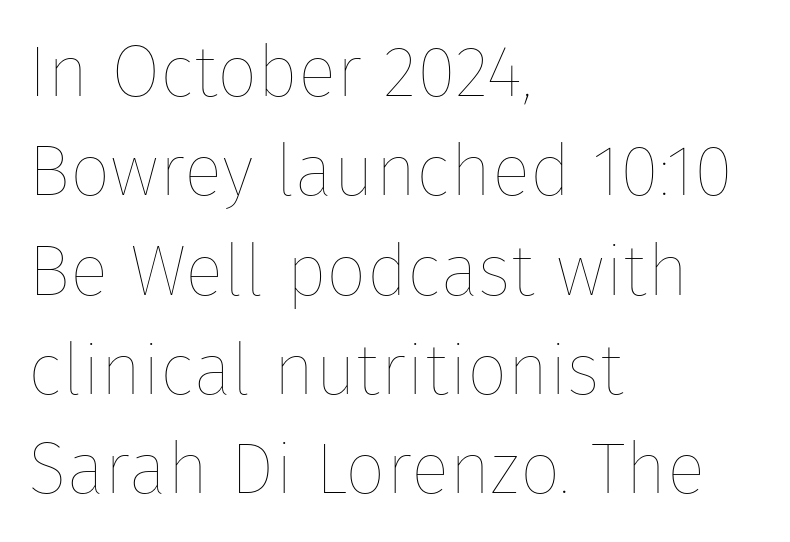
{"italic": "no", "bold": "no", "weight": "thin", "width": "normal", "stroke_contrast": "low", "x_height": "medium", "monospaced": "no", "underline": "no", "align": "left", "line_spacing": "normal", "line_spacing_ratio": 1.38, "letter_spacing": "normal", "letter_spacing_em": 0.0, "glyph_px": 72}
